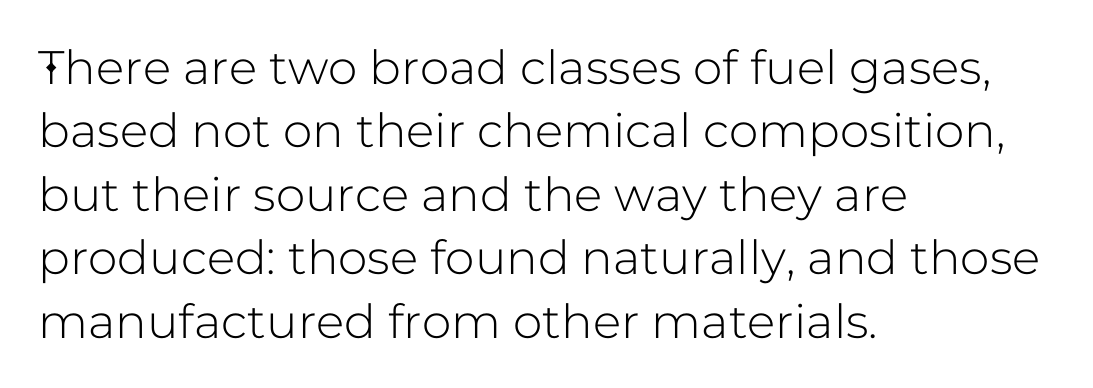
Q: Is the text italic (slanted)? A: No, it is upright.
Q: Is the typeface a serif or a sans-serif typeface? A: Sans-serif.
Q: Is the text underlined? A: No.
Q: How is the paragraph aligned? A: Left-aligned.
Q: Is the spacing between letters normal or unusually wide? A: Normal.
Q: Is the spacing between lines tight, normal or loose? A: Normal.
Q: Width (condensed, normal, or wide)? A: Normal.
Q: Stroke contrast? A: Low.
Q: x-height? A: Medium.
Q: Monospaced? A: No.
